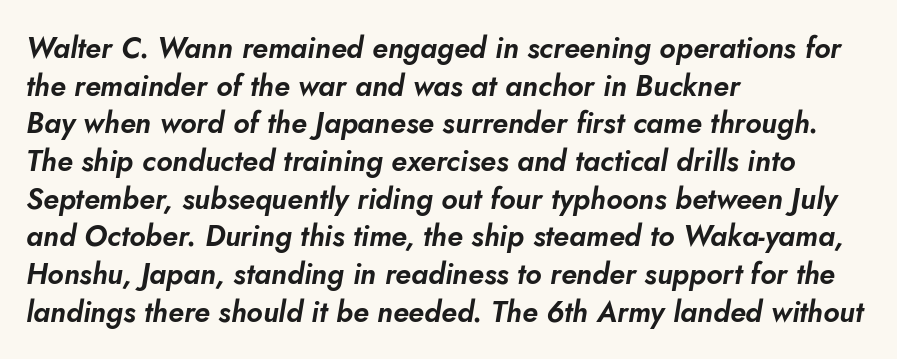
Q: Is the text italic (slanted)? A: Yes, it leans right by about 10 degrees.
Q: Is the text underlined? A: No.
Q: How is the paragraph aligned? A: Left-aligned.
Q: Is the spacing between letters normal or unusually wide? A: Normal.
Q: Is the spacing between lines tight, normal or loose? A: Normal.
Q: Width (condensed, normal, or wide)? A: Normal.
Q: Stroke contrast? A: Low.
Q: x-height? A: Small.
Q: Monospaced? A: No.
